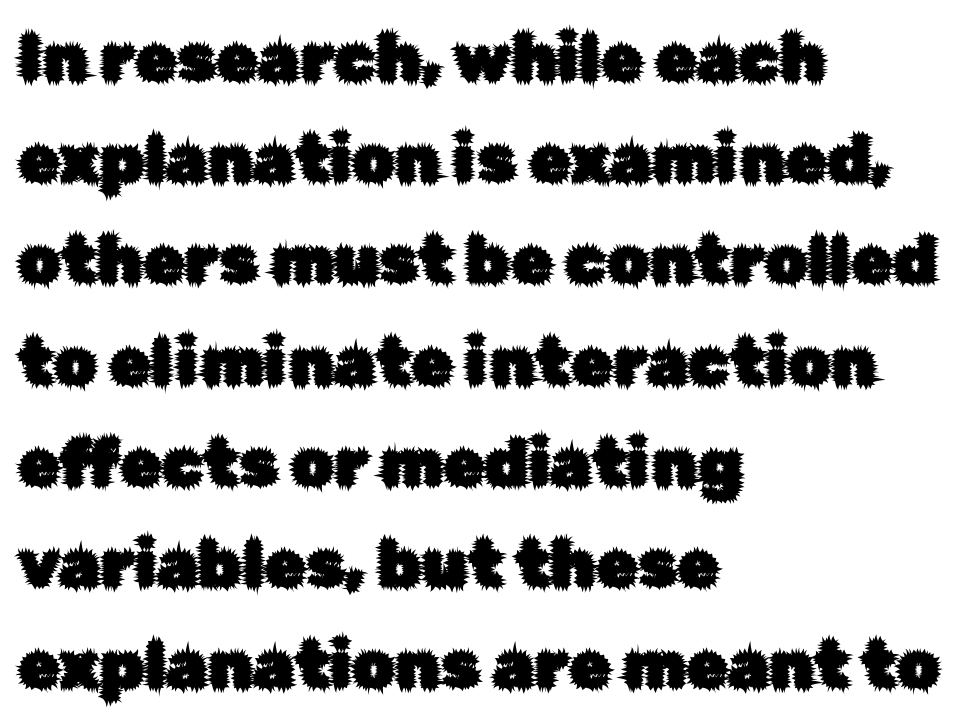
The image shows 67 px sans-serif type, upright; set left-aligned, normal line spacing (1.51x), normal letter spacing, not underlined; low stroke contrast and a medium x-height.
